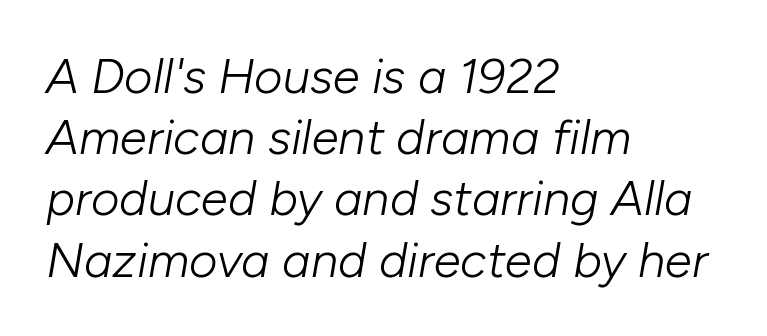
{"italic": "yes", "lean": "right", "slant_degrees": 10, "bold": "no", "weight": "light", "width": "normal", "stroke_contrast": "low", "x_height": "medium", "monospaced": "no", "underline": "no", "align": "left", "line_spacing": "normal", "line_spacing_ratio": 1.25, "letter_spacing": "normal", "letter_spacing_em": 0.0, "glyph_px": 49}
